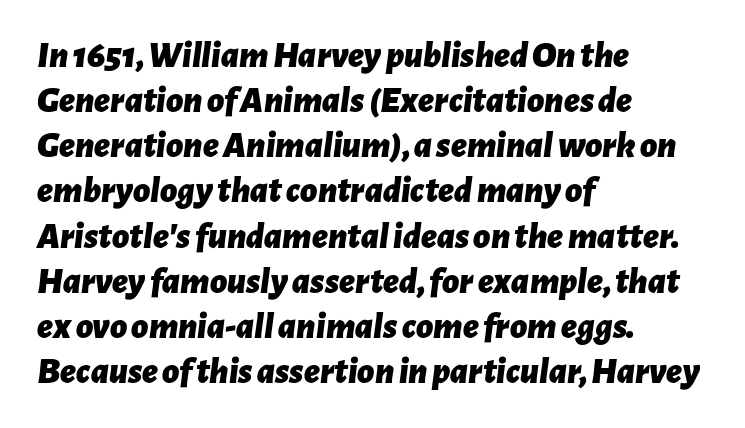
The image shows 37 px bold type, italic (leaning right); set left-aligned, line spacing 1.22x, normal letter spacing, not underlined; low stroke contrast and a medium x-height.
